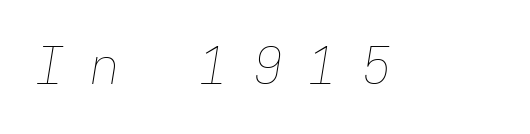
The image shows 50 px thin type, italic (leaning right), monospaced; set unusually wide letter spacing (+0.49 em), not underlined; low stroke contrast and a medium x-height.
